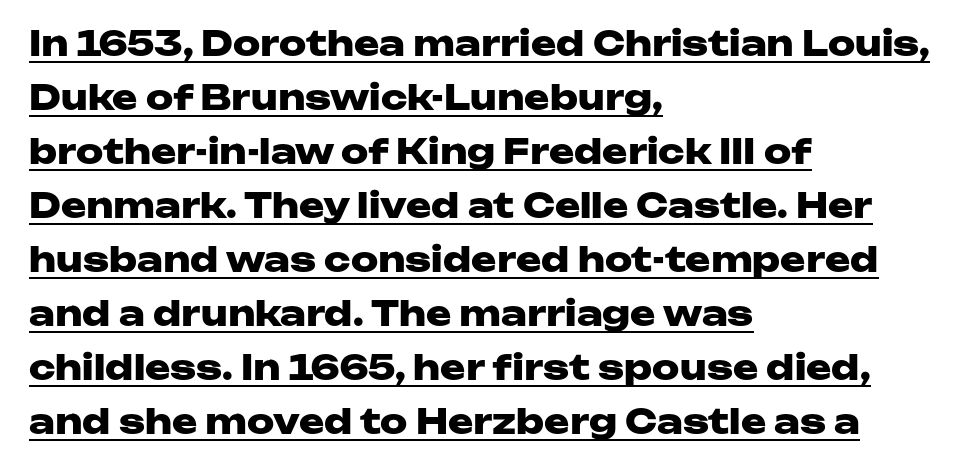
The designer left line spacing at the default. Caption: lettering with a line underneath. The lettering stays uniformly vertical, giving the passage a roman look. The rendering keeps characters at their native spacing. Layout note: lines flush left. Its strokes are broad and dark, the hallmark of bold type.
